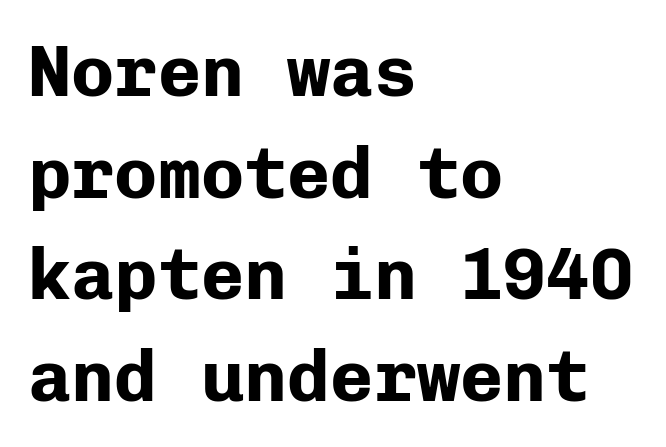
Q: Is the text bold? A: Yes.
Q: Is the text italic (slanted)? A: No, it is upright.
Q: Is the typeface a serif or a sans-serif typeface? A: Sans-serif.
Q: Is the text underlined? A: No.
Q: How is the paragraph aligned? A: Left-aligned.
Q: Is the spacing between letters normal or unusually wide? A: Normal.
Q: Is the spacing between lines tight, normal or loose? A: Normal.
Q: Width (condensed, normal, or wide)? A: Normal.
Q: Stroke contrast? A: Low.
Q: x-height? A: Medium.
Q: Monospaced? A: Yes.
